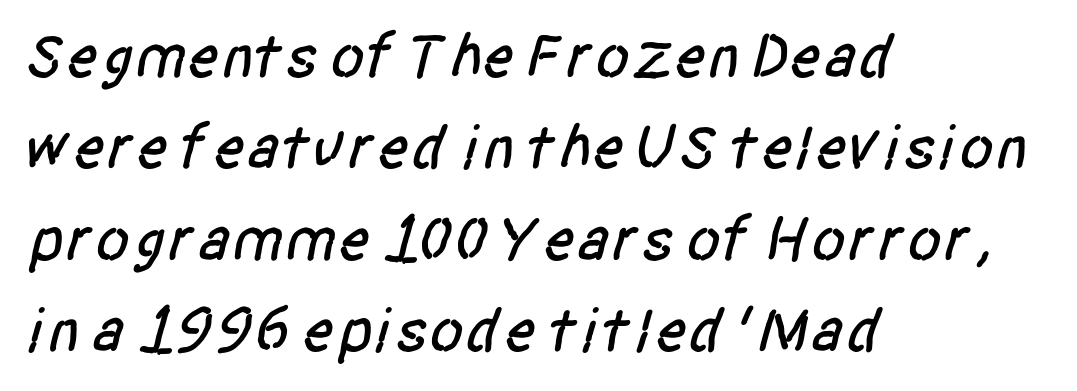
Q: Is the typeface a serif or a sans-serif typeface? A: Sans-serif.
Q: Is the text underlined? A: No.
Q: How is the paragraph aligned? A: Left-aligned.
Q: Is the spacing between letters normal or unusually wide? A: Normal.
Q: Is the spacing between lines tight, normal or loose? A: Normal.
Q: Width (condensed, normal, or wide)? A: Condensed.
Q: Stroke contrast? A: Low.
Q: x-height? A: Large.
Q: Monospaced? A: No.
